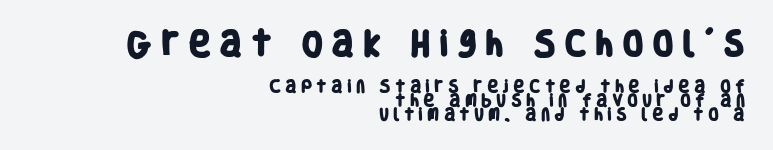
The image shows 28 px heavy, condensed sans-serif type; set right-aligned, tight line spacing (1.0x), unusually wide letter spacing (+0.29 em), not underlined; the first (top) block is 2.0x larger; low stroke contrast and a large x-height.
